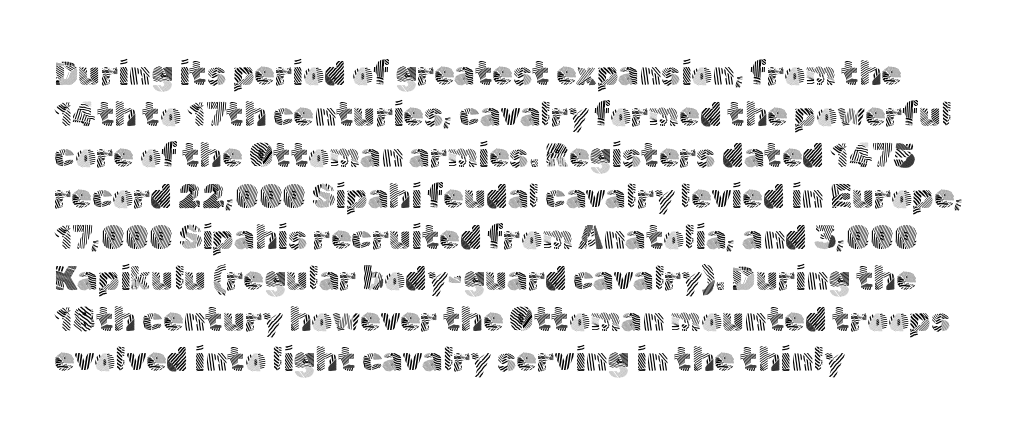
{"serif": "no", "italic": "no", "bold": "no", "weight": "light", "width": "normal", "x_height": "medium", "monospaced": "no", "underline": "no", "align": "left", "line_spacing_ratio": 1.24, "letter_spacing": "normal", "letter_spacing_em": 0.0, "glyph_px": 33}
